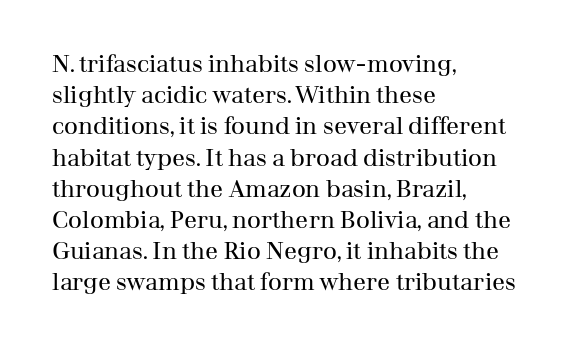
The ragged edge is on the right, which tells us the setting is flush left. The passage shown is not underscored anywhere. These lines were composed using upright roman letters. This sample uses plain, unmodified letter spacing. Reading down the column, the eye jumps a familiar distance to each next line.
